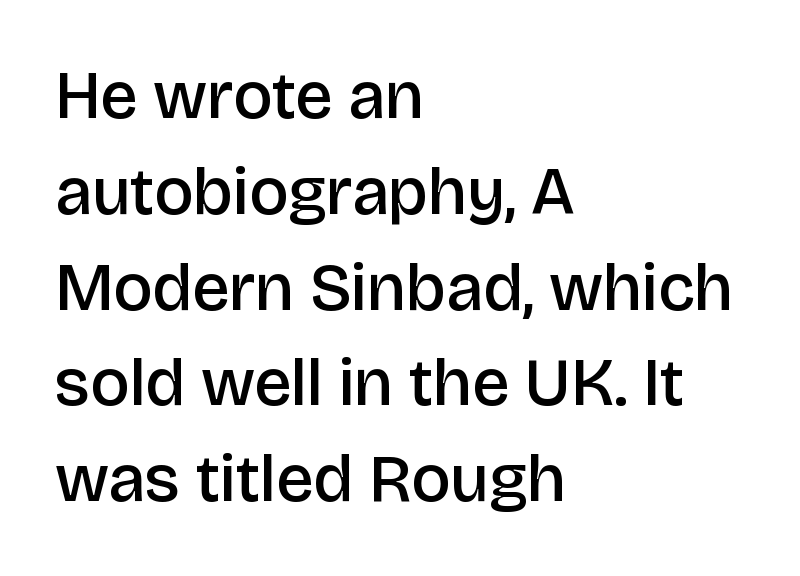
Compared with typical body copy, the letter spacing here is the same. One-word summary of the alignment: left. Here the designer chose a conventional face with non-uniform glyph widths. Typographically, this falls in the sans-serif category. This block has exactly the height ordinary leading produces. The words here are not underlined.
